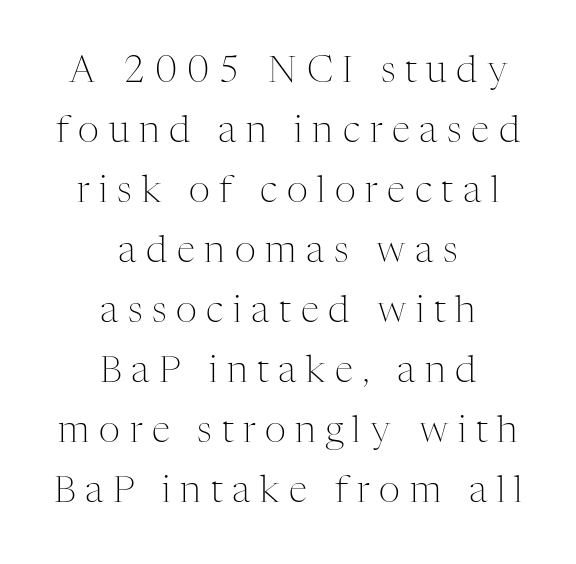
{"serif": "yes", "italic": "no", "bold": "no", "weight": "light", "width": "normal", "stroke_contrast": "medium", "x_height": "medium", "monospaced": "no", "underline": "no", "align": "center", "line_spacing": "normal", "line_spacing_ratio": 1.62, "letter_spacing": "wide", "letter_spacing_em": 0.26, "glyph_px": 37}
